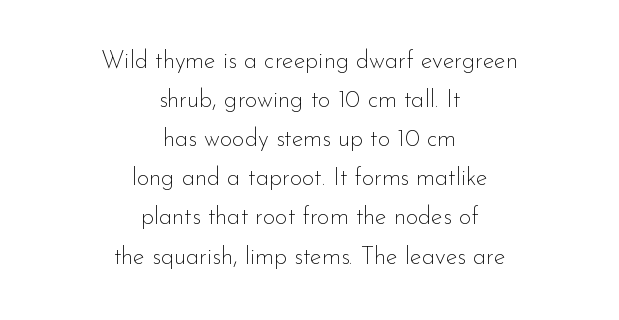
Weight: not bold — regular or lighter. The paragraph shown floats in the horizontal middle. Any mark beneath the type? The region is blank. Vertically, the passage feels balanced, rows spaced as you'd expect. Each word holds together tightly as a unit, with standard inter-letter gaps.
